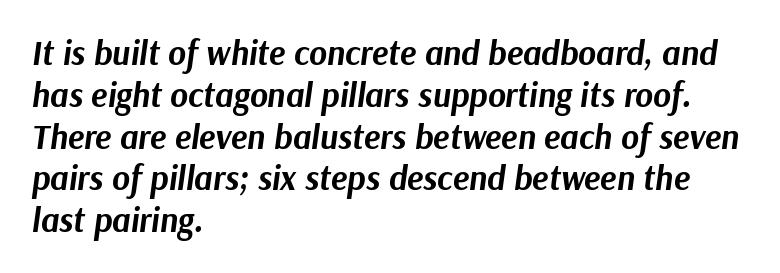
The image shows 34 px bold type, italic (leaning right); set left-aligned, line spacing 1.23x, normal letter spacing, not underlined; medium stroke contrast and a medium x-height.
